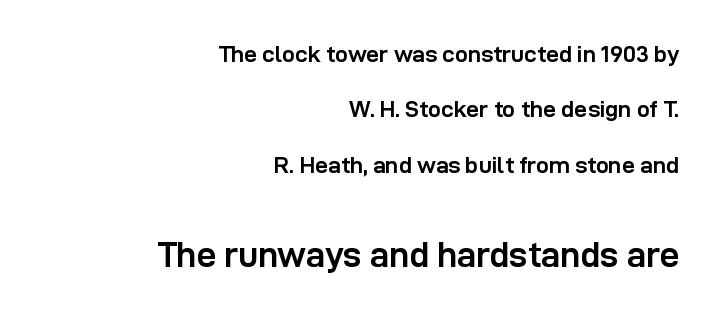
The image shows 35 px semibold sans-serif type, upright; set right-aligned, loose line spacing (2.41x), normal letter spacing, not underlined; the second (bottom) block is 1.52x larger; low stroke contrast and a medium x-height.
